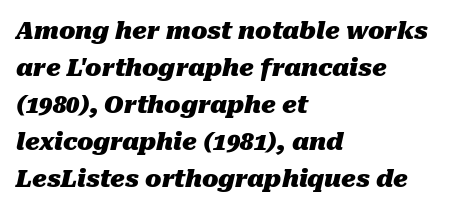
Strokes here are thick enough to call this a true bold. Descenders are the only things crossing below the line. The setting favours the left margin, as ordinary paragraphs usually do. Spacing between characters is what you'd get straight out of the box. Quick note: interline space is typical. Slant detected: the letters are inclined.
